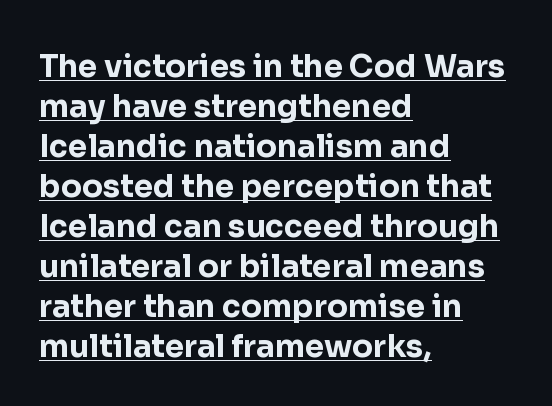
Q: Is the text bold? A: Yes.
Q: Is the text italic (slanted)? A: No, it is upright.
Q: Is the typeface a serif or a sans-serif typeface? A: Sans-serif.
Q: Is the text underlined? A: Yes.
Q: How is the paragraph aligned? A: Left-aligned.
Q: Is the spacing between letters normal or unusually wide? A: Normal.
Q: Is the spacing between lines tight, normal or loose? A: Normal.
Q: Width (condensed, normal, or wide)? A: Normal.
Q: Stroke contrast? A: Low.
Q: x-height? A: Medium.
Q: Monospaced? A: No.
